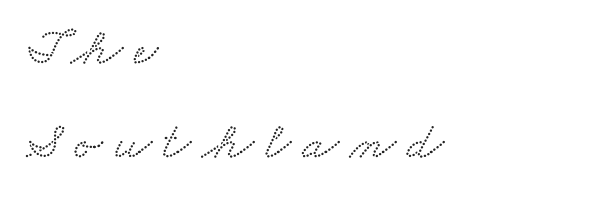
Q: Is the text underlined? A: No.
Q: How is the paragraph aligned? A: Left-aligned.
Q: Is the spacing between letters normal or unusually wide? A: Unusually wide.
Q: Width (condensed, normal, or wide)? A: Wide.
Q: Stroke contrast? A: Low.
Q: x-height? A: Small.
Q: Monospaced? A: No.
